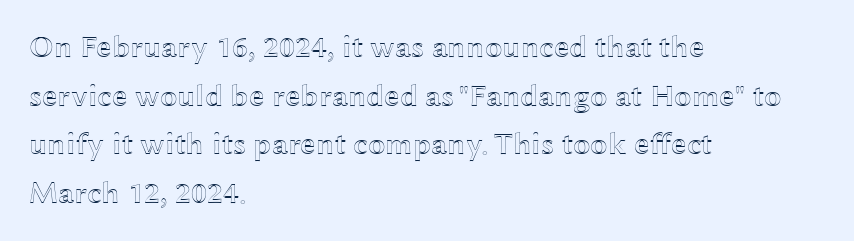
Looks like regular typesetting: each glyph gets only the width it needs. Compared with a centered layout, this one pins lines to the left instead. Rendered with straight, roman letterforms. Reading down the column, the eye jumps a familiar distance to each next line. Here the glyphs are tracked normally, forming tight word shapes. This rendering features lettering with no underline.
